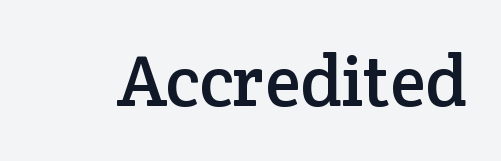
{"serif": "yes", "italic": "no", "width": "normal", "stroke_contrast": "low", "x_height": "medium", "monospaced": "no", "underline": "no", "letter_spacing": "normal", "letter_spacing_em": 0.0, "glyph_px": 72}
